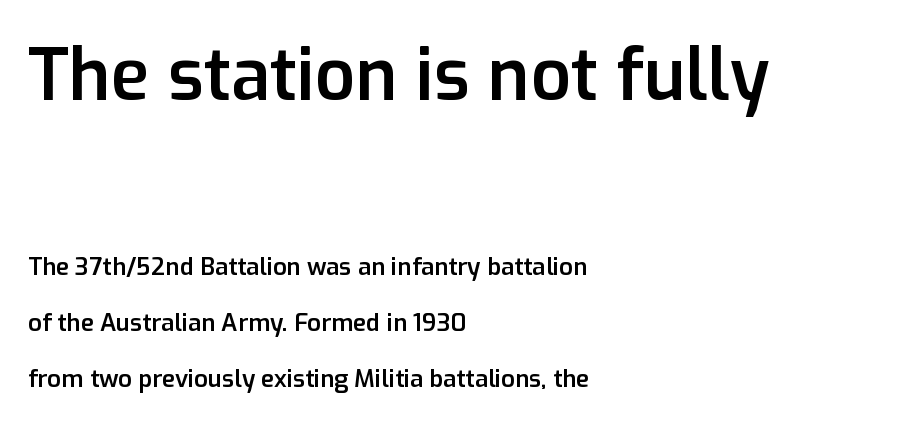
How are the letters spaced? Ordinarily, with no added tracking. Look at the stroke-to-counter ratio: somewhat heavy, a semibold. Spacing verdict: proportional, widths tailored to each character. This is roman type, the default non-slanted kind.
